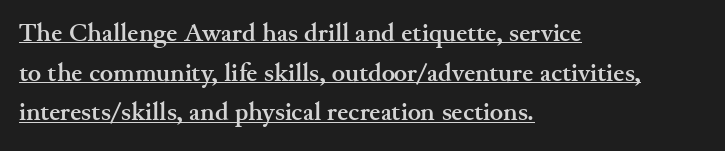
{"italic": "no", "bold": "yes", "underline": "yes", "align": "left", "line_spacing": "normal", "line_spacing_ratio": 1.59, "letter_spacing": "normal", "letter_spacing_em": 0.0, "glyph_px": 25}
